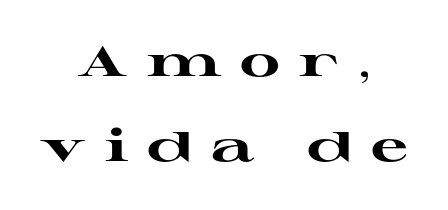
{"serif": "yes", "italic": "no", "bold": "yes", "weight": "heavy", "width": "wide", "stroke_contrast": "high", "x_height": "medium", "monospaced": "no", "underline": "no", "align": "center", "line_spacing": "loose", "line_spacing_ratio": 2.08, "letter_spacing": "wide", "letter_spacing_em": 0.47, "glyph_px": 41}
